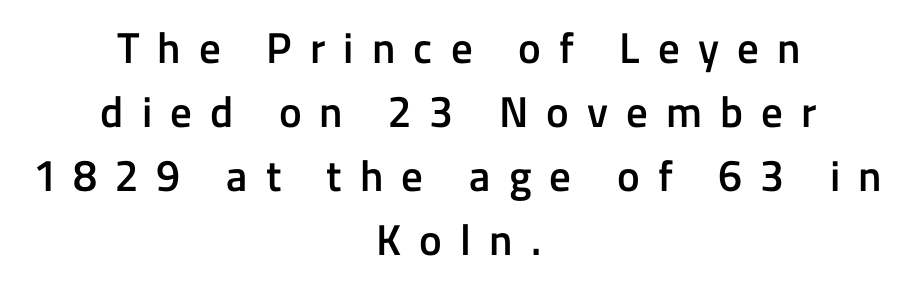
{"serif": "no", "italic": "no", "bold": "semi", "weight": "semibold", "width": "normal", "stroke_contrast": "low", "x_height": "medium", "monospaced": "no", "underline": "no", "align": "center", "line_spacing": "normal", "line_spacing_ratio": 1.49, "letter_spacing": "wide", "letter_spacing_em": 0.42, "glyph_px": 43}
